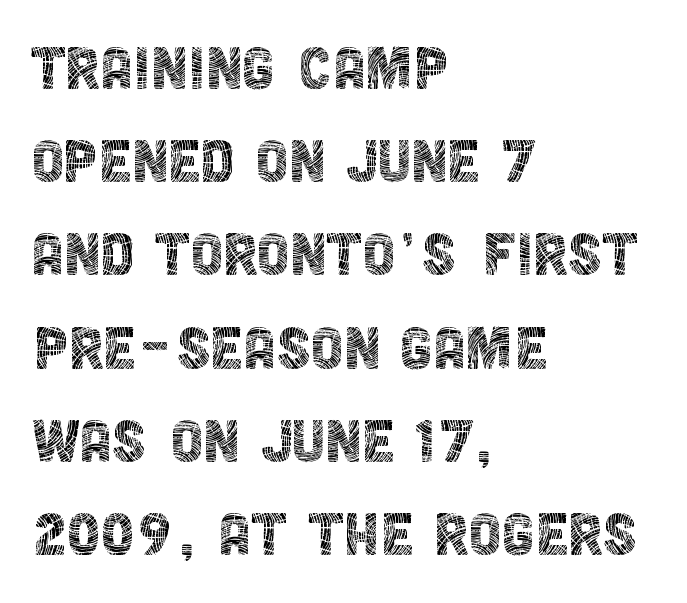
Q: Is the text bold? A: No.
Q: Is the text italic (slanted)? A: No, it is upright.
Q: Is the typeface a serif or a sans-serif typeface? A: Sans-serif.
Q: Is the text underlined? A: No.
Q: How is the paragraph aligned? A: Left-aligned.
Q: Is the spacing between letters normal or unusually wide? A: Normal.
Q: Is the spacing between lines tight, normal or loose? A: Normal.
Q: Width (condensed, normal, or wide)? A: Condensed.
Q: x-height? A: Large.
Q: Monospaced? A: No.
